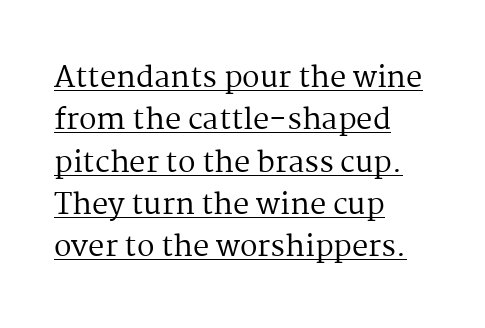
Q: Is the text bold? A: No.
Q: Is the text italic (slanted)? A: No, it is upright.
Q: Is the typeface a serif or a sans-serif typeface? A: Serif.
Q: Is the text underlined? A: Yes.
Q: How is the paragraph aligned? A: Left-aligned.
Q: Is the spacing between letters normal or unusually wide? A: Normal.
Q: Is the spacing between lines tight, normal or loose? A: Normal.
Q: Width (condensed, normal, or wide)? A: Normal.
Q: Stroke contrast? A: Medium.
Q: x-height? A: Medium.
Q: Monospaced? A: No.
